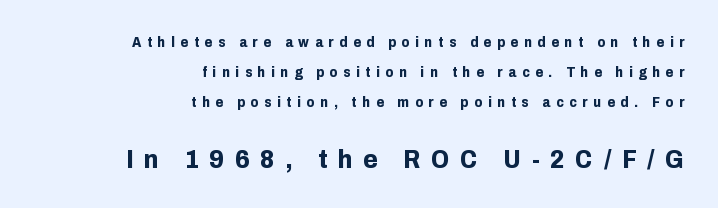
{"italic": "no", "bold": "yes", "underline": "no", "align": "right", "line_spacing": "loose", "line_spacing_ratio": 2.14, "letter_spacing": "wide", "letter_spacing_em": 0.41, "larger_block": "second", "size_ratio": 1.86, "glyph_px": 26}
